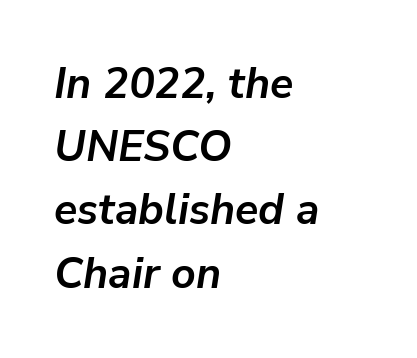
Q: Is the text bold? A: Yes.
Q: Is the text italic (slanted)? A: Yes, it leans right by about 9 degrees.
Q: Is the text underlined? A: No.
Q: How is the paragraph aligned? A: Left-aligned.
Q: Is the spacing between letters normal or unusually wide? A: Normal.
Q: Is the spacing between lines tight, normal or loose? A: Normal.
Q: Width (condensed, normal, or wide)? A: Normal.
Q: Stroke contrast? A: Low.
Q: x-height? A: Medium.
Q: Monospaced? A: No.
